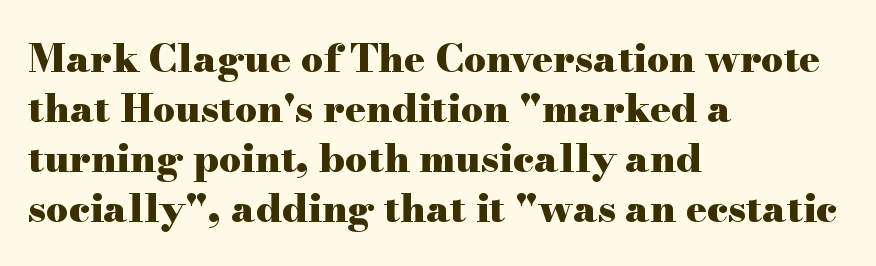
{"serif": "yes", "italic": "no", "bold": "yes", "weight": "heavy", "width": "wide", "stroke_contrast": "high", "x_height": "small", "monospaced": "no", "underline": "no", "align": "left", "line_spacing": "normal", "line_spacing_ratio": 1.28, "letter_spacing": "normal", "letter_spacing_em": 0.0, "glyph_px": 39}
